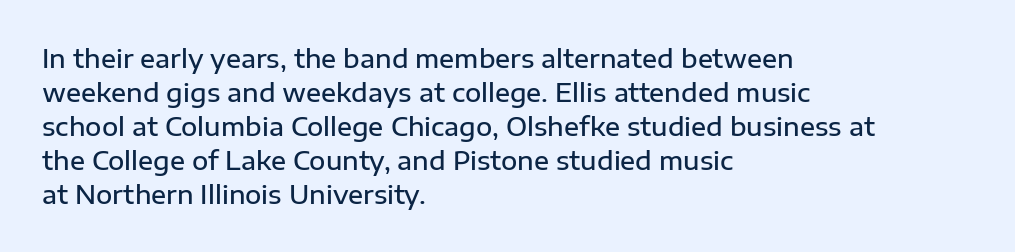
The image shows 25 px text type, upright; set left-aligned, normal line spacing (1.36x), normal letter spacing, not underlined.
